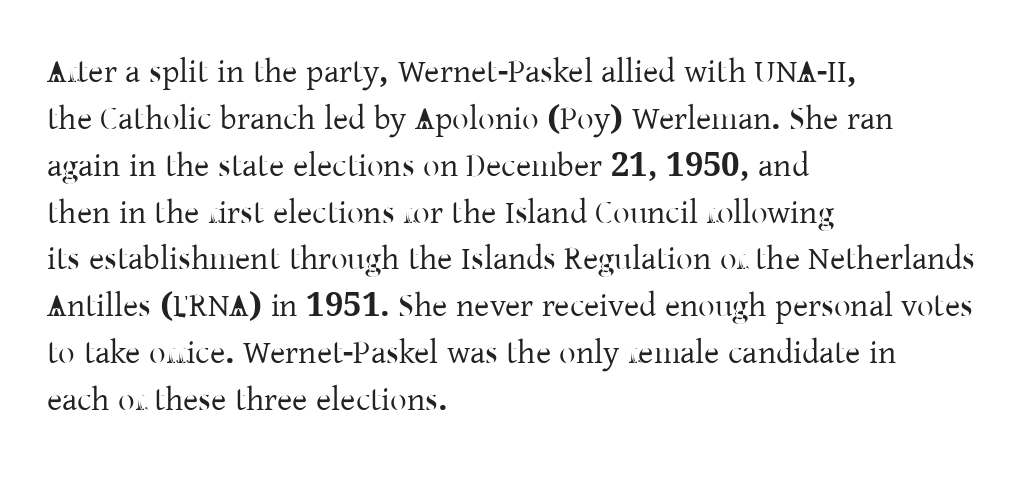
Q: Is the text italic (slanted)? A: No, it is upright.
Q: Is the typeface a serif or a sans-serif typeface? A: Serif.
Q: Is the text underlined? A: No.
Q: How is the paragraph aligned? A: Left-aligned.
Q: Is the spacing between letters normal or unusually wide? A: Normal.
Q: Is the spacing between lines tight, normal or loose? A: Normal.
Q: Width (condensed, normal, or wide)? A: Normal.
Q: Stroke contrast? A: Low.
Q: x-height? A: Medium.
Q: Monospaced? A: No.
